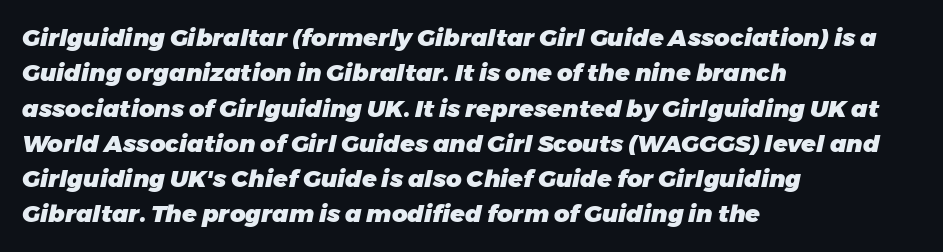
The image shows 24 px bold type, italic (leaning right); set left-aligned, normal line spacing (1.47x), normal letter spacing, not underlined.
